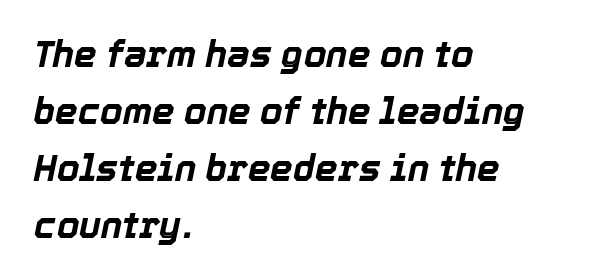
Q: Is the text bold? A: Yes.
Q: Is the text italic (slanted)? A: Yes, it leans right by about 12 degrees.
Q: Is the text underlined? A: No.
Q: How is the paragraph aligned? A: Left-aligned.
Q: Is the spacing between letters normal or unusually wide? A: Normal.
Q: Is the spacing between lines tight, normal or loose? A: Normal.
Q: Width (condensed, normal, or wide)? A: Normal.
Q: x-height? A: Medium.
Q: Monospaced? A: No.
